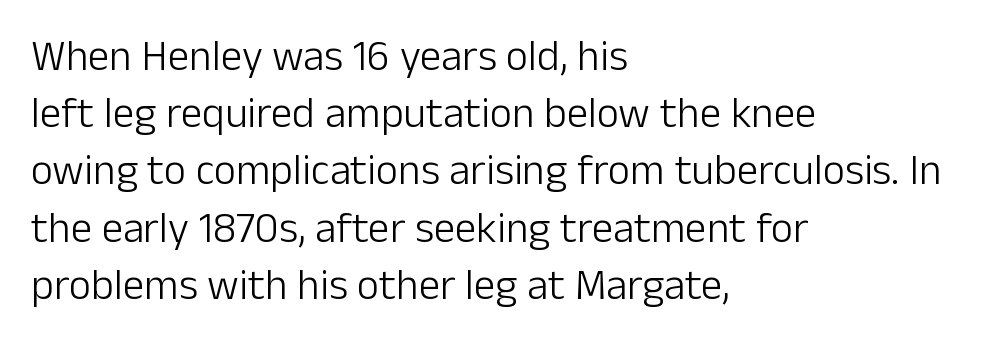
The designer went with a sans here, leaving each stem footless. A student would call this left alignment; a typographer would say flush left, rag right. Lines of text with bare space underneath. Every character sits straight up, as roman type does. Compared with a typical body face, this is equally light or lighter still. Evenly set lines give the paragraph a standard silhouette.
